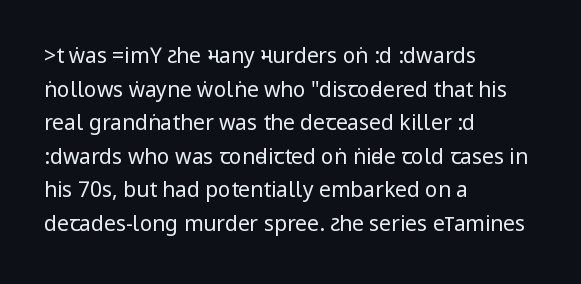
The font's upright variant was chosen for this text. Does the leading feel generous? No, just average. Letters rest on an invisible, unmarked baseline. Heft: none added — not bold. Typeset ragged right — the left edge is the straight one.
